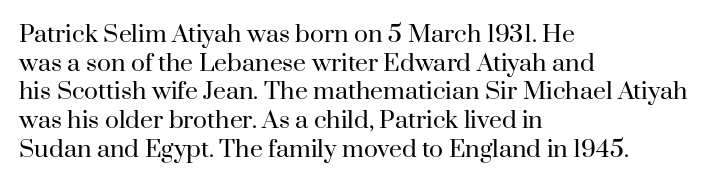
The lines sit at an ordinary, default distance from one another. The text block is weighted toward the left margin, trailing off unevenly rightward. Tracking value appears to be zero — textbook default spacing. Has an underline been added? It has not. Stroke mass is kept to a normal reading level or below.
